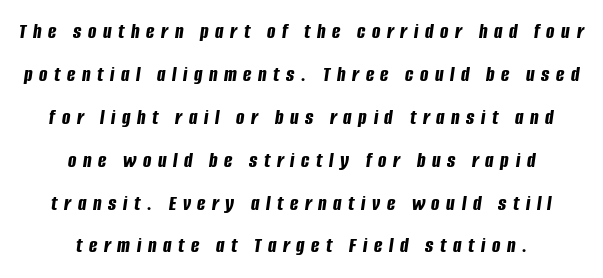
Q: Is the text bold? A: Yes.
Q: Is the text italic (slanted)? A: Yes, it leans right by about 8 degrees.
Q: Is the text underlined? A: No.
Q: How is the paragraph aligned? A: Centered.
Q: Is the spacing between letters normal or unusually wide? A: Unusually wide.
Q: Is the spacing between lines tight, normal or loose? A: Loose.
